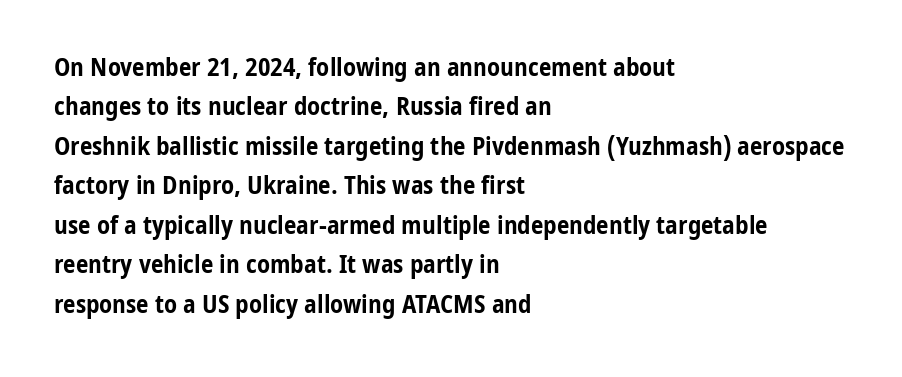
Evenly set lines give the paragraph a standard silhouette. Glance below the letters and you will spot only blank space. Typeset ragged right — the left edge is the straight one. This sample uses plain, unmodified letter spacing. Style check: upright. I'd describe the lettering as bold — thick and assertive.
